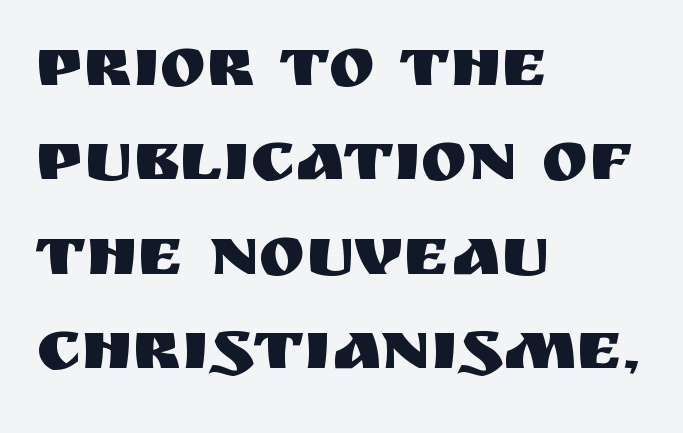
The image shows 70 px sans-serif type, upright; set left-aligned, normal line spacing (1.35x), normal letter spacing, not underlined; medium stroke contrast and a large x-height.
